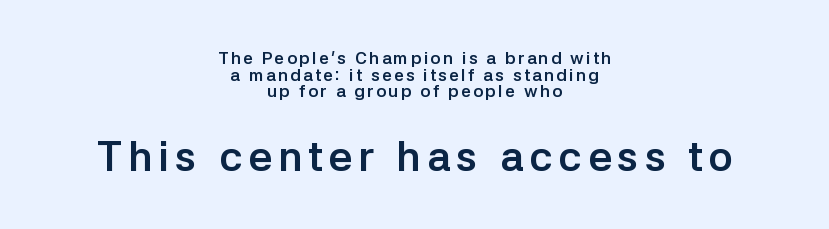
The image shows 42 px semibold sans-serif type, upright; set centered, tight line spacing (0.98x), not underlined; the second (bottom) block is 2.47x larger; low stroke contrast and a medium x-height.
